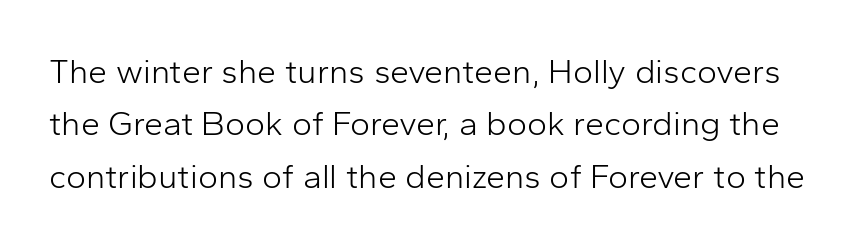
{"serif": "no", "italic": "no", "bold": "no", "weight": "light", "width": "normal", "stroke_contrast": "low", "x_height": "medium", "monospaced": "no", "underline": "no", "line_spacing": "normal", "line_spacing_ratio": 1.54, "letter_spacing": "normal", "letter_spacing_em": 0.0, "glyph_px": 34}
